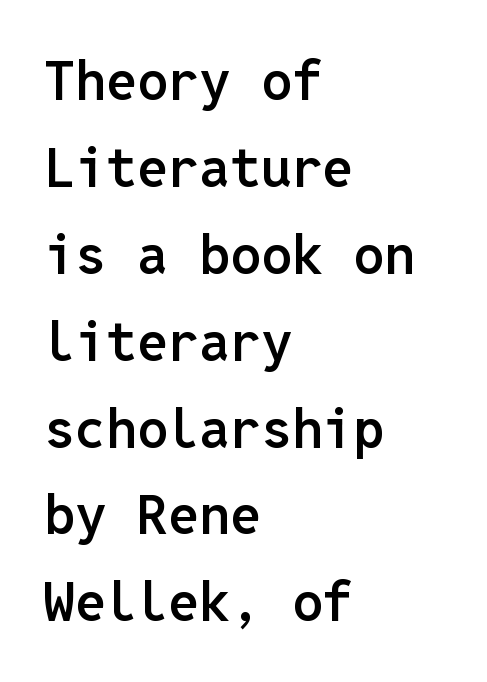
Q: Is the text bold? A: Semi-bold.
Q: Is the text italic (slanted)? A: No, it is upright.
Q: Is the typeface a serif or a sans-serif typeface? A: Sans-serif.
Q: Is the text underlined? A: No.
Q: How is the paragraph aligned? A: Left-aligned.
Q: Is the spacing between letters normal or unusually wide? A: Normal.
Q: Is the spacing between lines tight, normal or loose? A: Normal.
Q: Width (condensed, normal, or wide)? A: Normal.
Q: Stroke contrast? A: Low.
Q: x-height? A: Medium.
Q: Monospaced? A: Yes.
